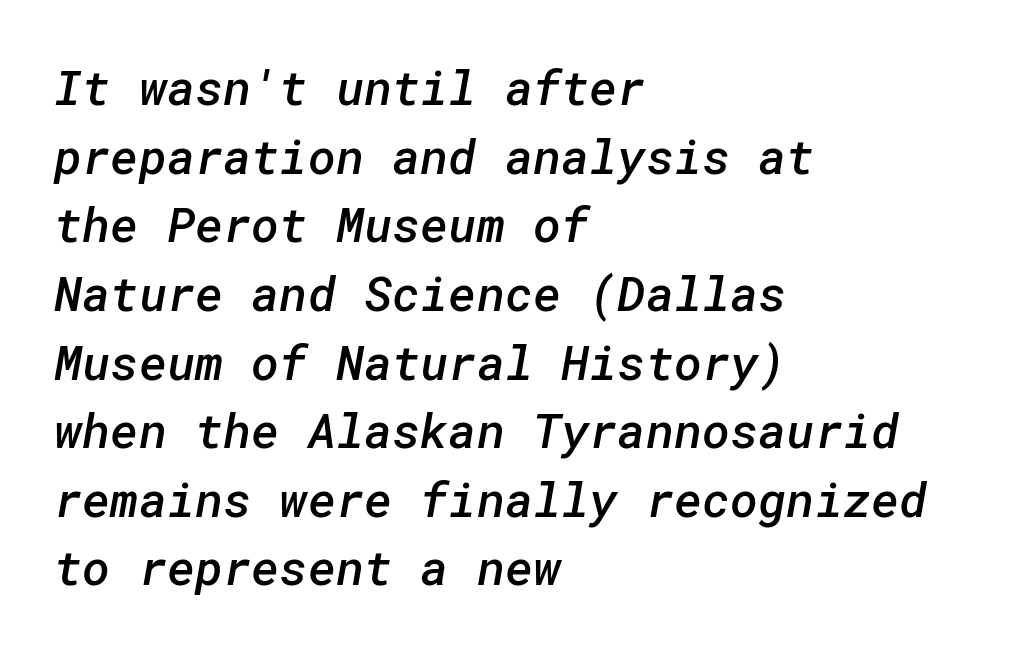
Q: Is the text bold? A: Semi-bold.
Q: Is the typeface a serif or a sans-serif typeface? A: Sans-serif.
Q: Is the text underlined? A: No.
Q: How is the paragraph aligned? A: Left-aligned.
Q: Is the spacing between letters normal or unusually wide? A: Normal.
Q: Is the spacing between lines tight, normal or loose? A: Normal.
Q: Width (condensed, normal, or wide)? A: Normal.
Q: Stroke contrast? A: Low.
Q: x-height? A: Medium.
